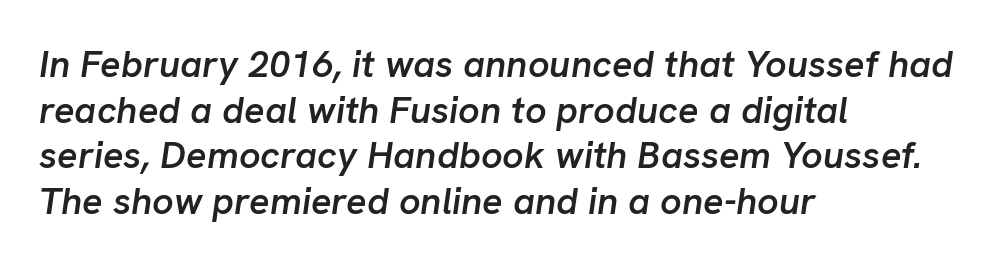
Q: Is the text bold? A: Semi-bold.
Q: Is the text italic (slanted)? A: Yes, it leans right by about 8 degrees.
Q: Is the text underlined? A: No.
Q: How is the paragraph aligned? A: Left-aligned.
Q: Is the spacing between letters normal or unusually wide? A: Normal.
Q: Width (condensed, normal, or wide)? A: Normal.
Q: Stroke contrast? A: Low.
Q: x-height? A: Medium.
Q: Monospaced? A: No.
